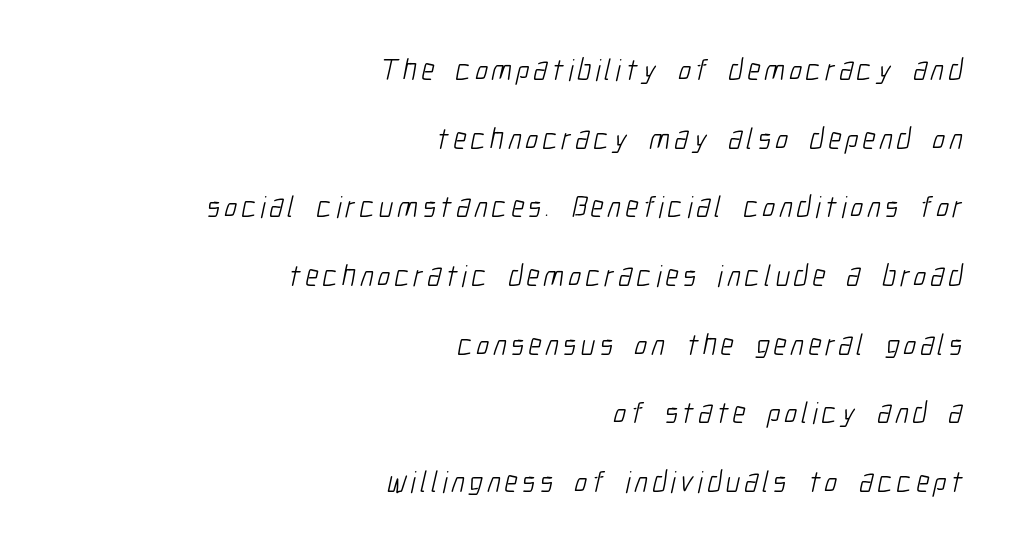
Unbolded letterforms with no extra heft. Grotesque or geometric, the face here clearly has no serifs. These lines are rendered in a variable-pitch font. Descenders are the only things crossing below the line.
